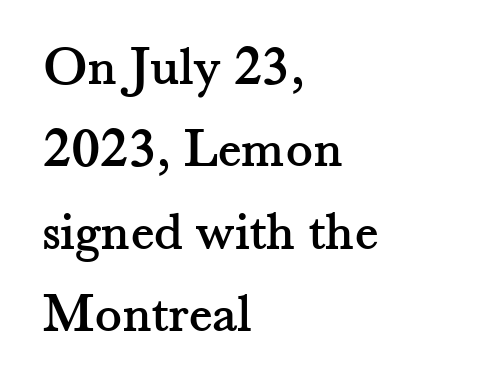
Left-aligned paragraph, ragged on the right. Every character sits straight up, as roman type does. Spacing verdict: proportional, widths tailored to each character. No word sits above an underline. The letters sit at their default tracking, neither squeezed nor spread. This block has exactly the height ordinary leading produces.
